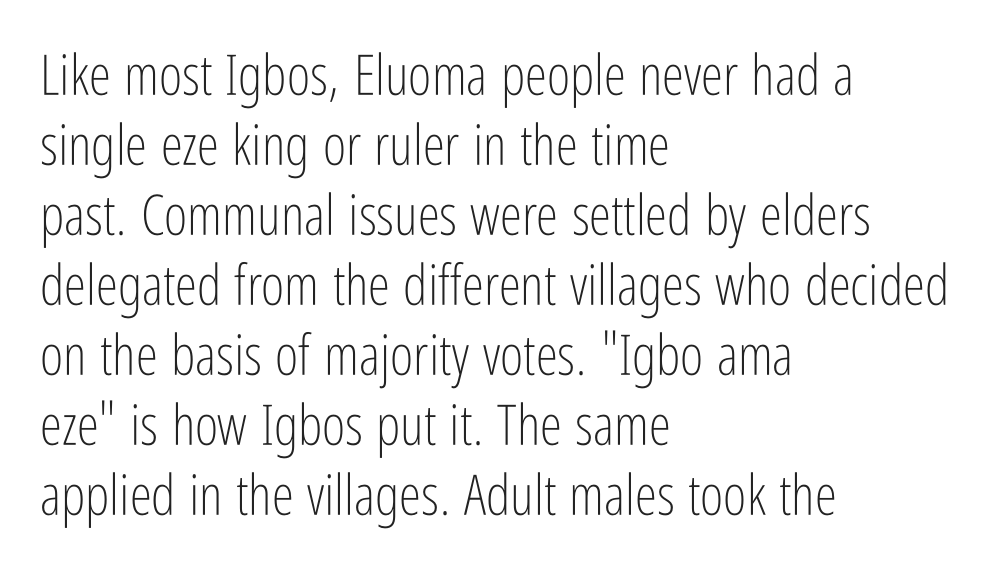
{"serif": "no", "italic": "no", "bold": "no", "weight": "light", "width": "condensed", "stroke_contrast": "low", "x_height": "medium", "monospaced": "no", "underline": "no", "align": "left", "line_spacing": "normal", "line_spacing_ratio": 1.25, "letter_spacing": "normal", "letter_spacing_em": 0.0, "glyph_px": 56}
